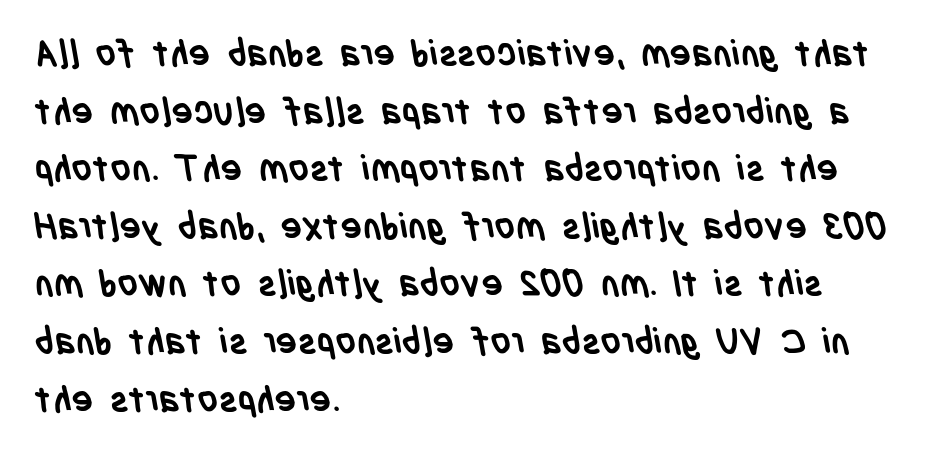
{"serif": "no", "bold": "yes", "weight": "semibold", "width": "condensed", "stroke_contrast": "low", "x_height": "large", "monospaced": "no", "underline": "no", "align": "left", "line_spacing": "normal", "line_spacing_ratio": 1.6, "letter_spacing": "normal", "letter_spacing_em": 0.0, "glyph_px": 36}
